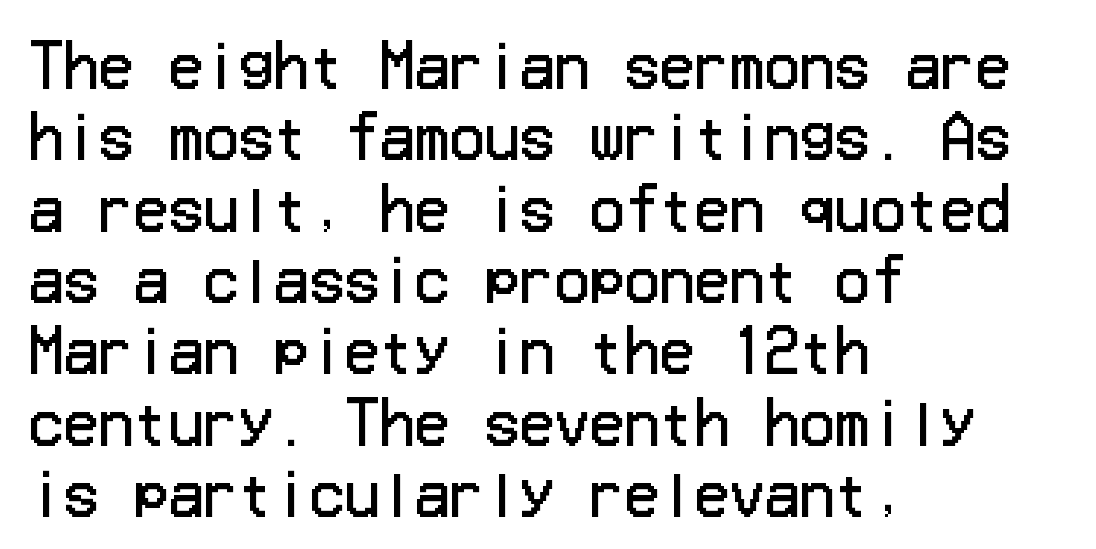
Q: Is the text bold? A: No.
Q: Is the text italic (slanted)? A: No, it is upright.
Q: Is the typeface a serif or a sans-serif typeface? A: Sans-serif.
Q: Is the text underlined? A: No.
Q: How is the paragraph aligned? A: Left-aligned.
Q: Is the spacing between letters normal or unusually wide? A: Normal.
Q: Width (condensed, normal, or wide)? A: Normal.
Q: Stroke contrast? A: Low.
Q: x-height? A: Medium.
